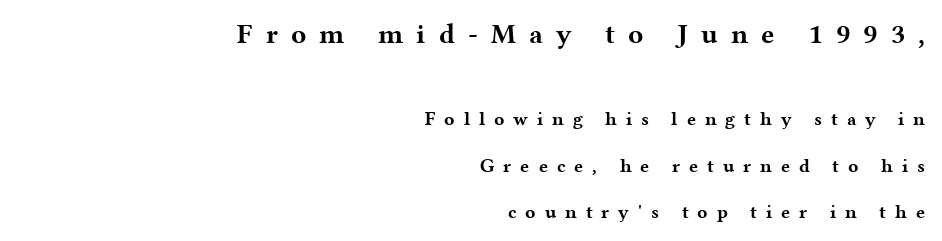
The lettering stays uniformly vertical, giving the passage a roman look. Anything drawn beneath the words? Only blank space. Compared with typical body copy, the letter spacing here is much looser. Each letter keeps its own natural width here, so spacing adapts to shape. In terms of leading, this rendering errs on the spacious side. I'd call this a serif setting — the letters wear small feet.
